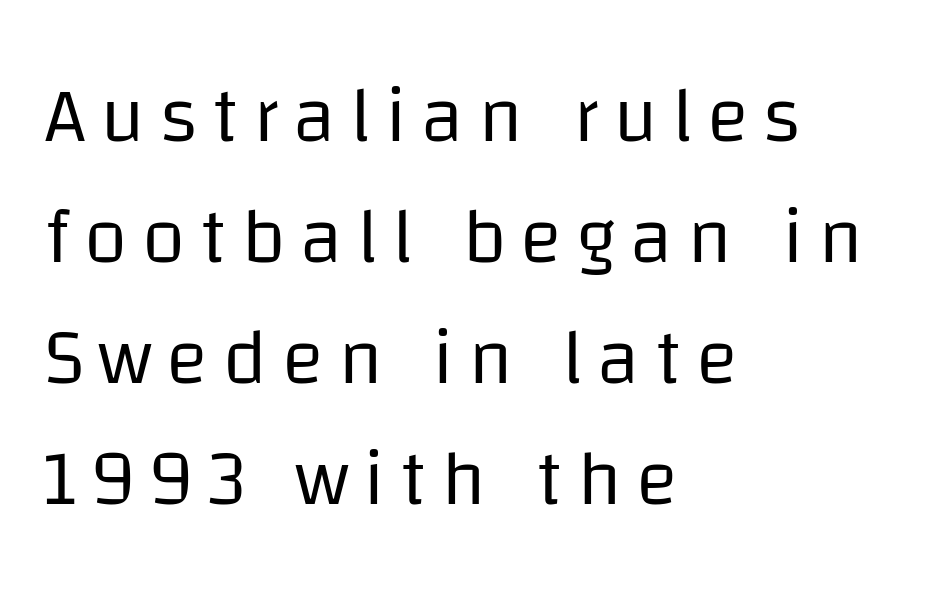
{"serif": "no", "italic": "no", "bold": "no", "weight": "regular", "width": "normal", "stroke_contrast": "low", "x_height": "large", "monospaced": "no", "underline": "no", "align": "left", "line_spacing": "normal", "line_spacing_ratio": 1.53, "glyph_px": 79}
